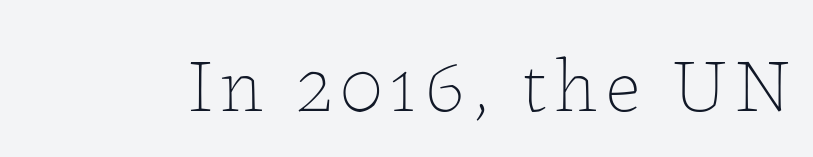
The image shows 77 px thin type, upright; set not underlined; low stroke contrast and a medium x-height.
